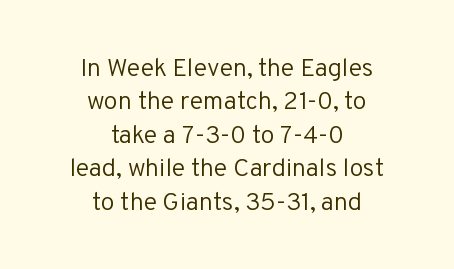
How would I describe the line gaps? Plain and ordinary. A bare baseline throughout the passage. The letters stand straight up with perfectly vertical stems. The font sits on the lighter half of the weight spectrum, regular included.
